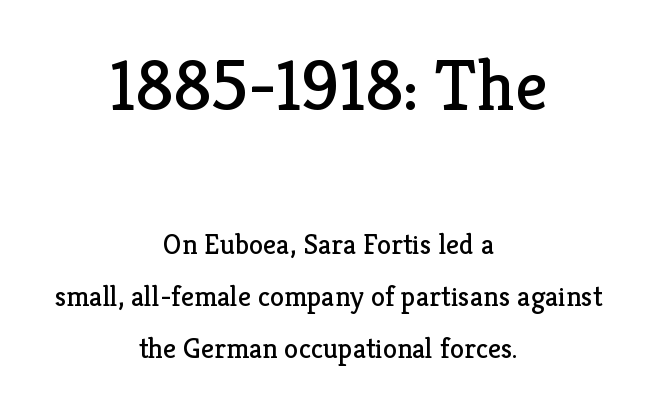
Q: Is the text bold? A: No.
Q: Is the text italic (slanted)? A: No, it is upright.
Q: Is the typeface a serif or a sans-serif typeface? A: Serif.
Q: Is the text underlined? A: No.
Q: How is the paragraph aligned? A: Centered.
Q: Is the spacing between letters normal or unusually wide? A: Normal.
Q: Which block of text is set in a larger size, the first (top) or the second (bottom)? A: The first (top) one.
Q: Width (condensed, normal, or wide)? A: Normal.
Q: Stroke contrast? A: Low.
Q: x-height? A: Medium.
Q: Monospaced? A: No.
